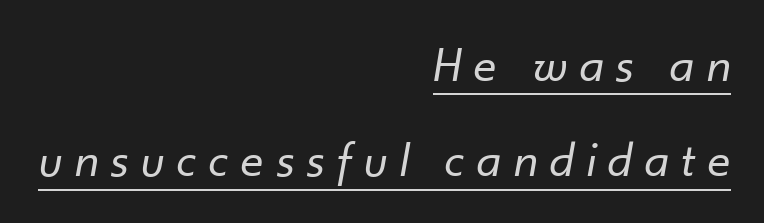
{"italic": "yes", "lean": "right", "slant_degrees": 10, "bold": "no", "weight": "regular", "width": "normal", "stroke_contrast": "low", "x_height": "small", "monospaced": "no", "underline": "yes", "align": "right", "line_spacing": "loose", "line_spacing_ratio": 1.91, "letter_spacing": "wide", "letter_spacing_em": 0.26, "glyph_px": 50}
